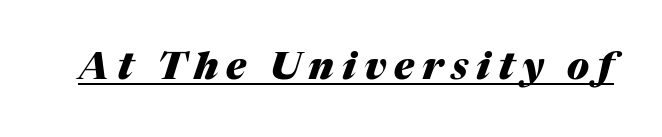
{"italic": "yes", "lean": "right", "slant_degrees": 17, "bold": "yes", "weight": "heavy", "width": "normal", "stroke_contrast": "medium", "x_height": "medium", "monospaced": "no", "underline": "yes", "letter_spacing": "wide", "letter_spacing_em": 0.21, "glyph_px": 38}
